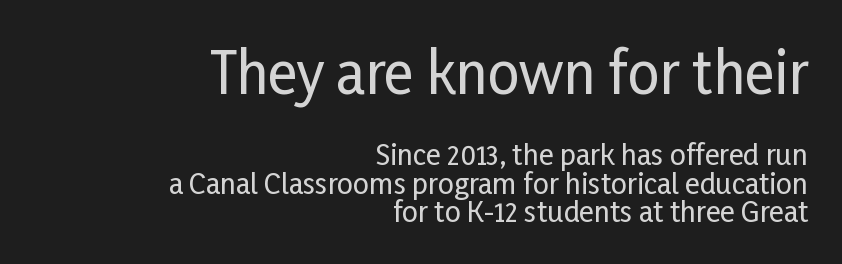
Q: Is the text italic (slanted)? A: No, it is upright.
Q: Is the typeface a serif or a sans-serif typeface? A: Sans-serif.
Q: Is the text underlined? A: No.
Q: How is the paragraph aligned? A: Right-aligned.
Q: Is the spacing between letters normal or unusually wide? A: Normal.
Q: Is the spacing between lines tight, normal or loose? A: Tight.
Q: Which block of text is set in a larger size, the first (top) or the second (bottom)? A: The first (top) one.
Q: Width (condensed, normal, or wide)? A: Condensed.
Q: Stroke contrast? A: Low.
Q: x-height? A: Medium.
Q: Monospaced? A: No.
